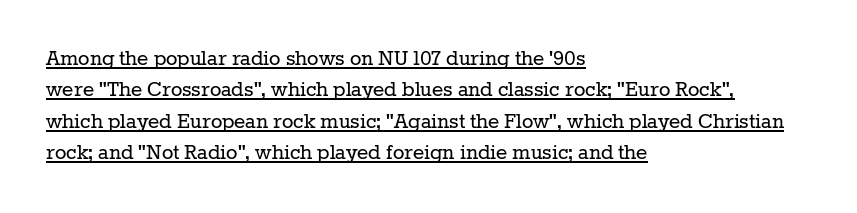
The image shows 24 px text type, upright; set left-aligned, normal line spacing (1.31x), normal letter spacing, underlined.
